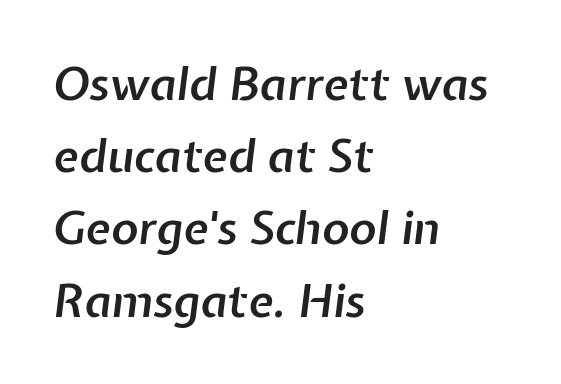
{"italic": "yes", "lean": "right", "slant_degrees": 7, "bold": "semi", "weight": "semibold", "width": "normal", "stroke_contrast": "low", "x_height": "medium", "monospaced": "no", "underline": "no", "align": "left", "line_spacing": "normal", "line_spacing_ratio": 1.57, "letter_spacing": "normal", "letter_spacing_em": 0.0, "glyph_px": 46}
